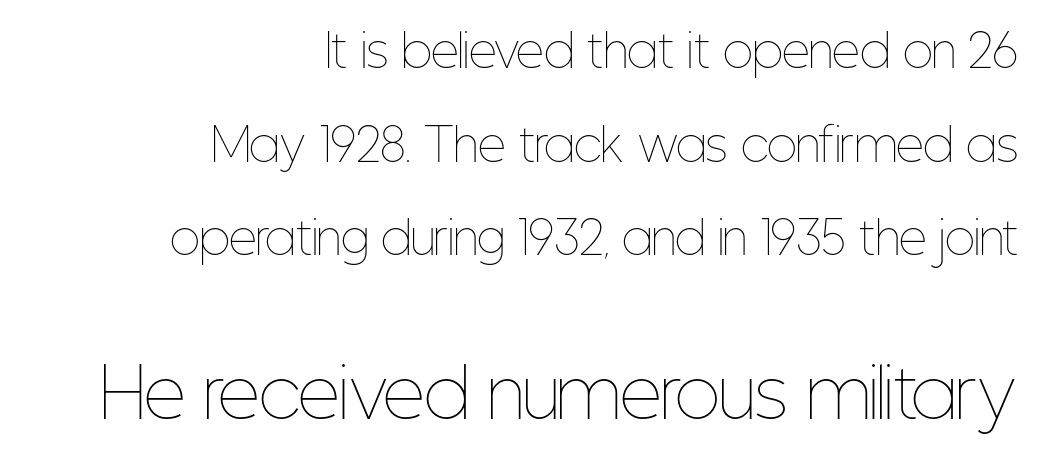
Q: Is the text bold? A: No.
Q: Is the text italic (slanted)? A: No, it is upright.
Q: Is the text underlined? A: No.
Q: How is the paragraph aligned? A: Right-aligned.
Q: Is the spacing between letters normal or unusually wide? A: Normal.
Q: Is the spacing between lines tight, normal or loose? A: Loose.
Q: Which block of text is set in a larger size, the first (top) or the second (bottom)? A: The second (bottom) one.
Q: Width (condensed, normal, or wide)? A: Condensed.
Q: Stroke contrast? A: Low.
Q: x-height? A: Medium.
Q: Monospaced? A: No.
